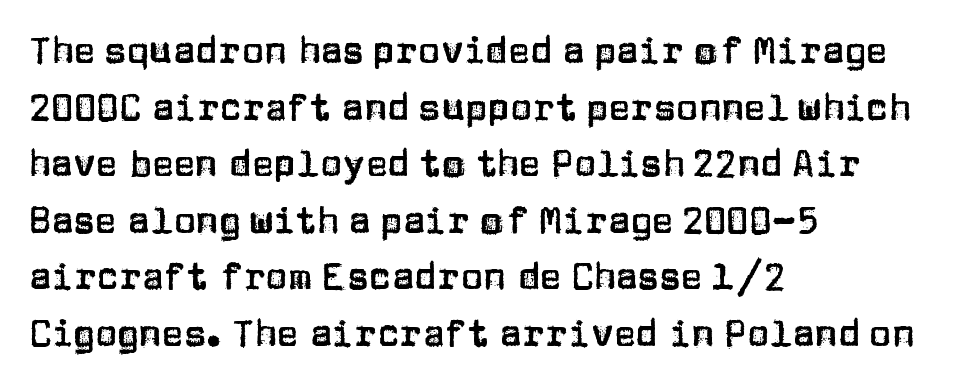
The image shows 37 px sans-serif type, upright; set left-aligned, normal line spacing (1.53x), normal letter spacing, not underlined; low stroke contrast and a large x-height.
